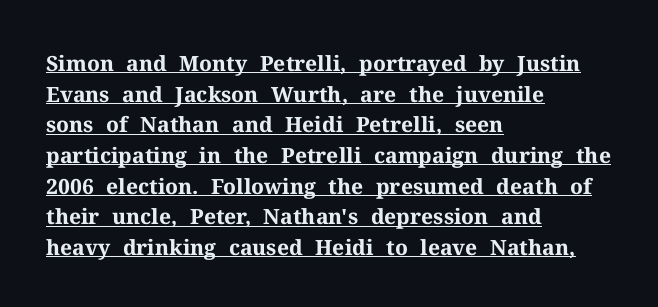
The image shows 21 px bold type, upright; set left-aligned, normal line spacing (1.46x), normal letter spacing, underlined.
